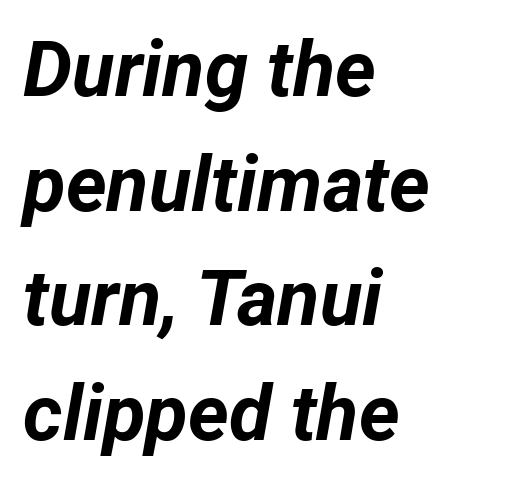
The image shows 78 px bold type, italic (leaning right); set left-aligned, normal line spacing (1.47x), normal letter spacing, not underlined; low stroke contrast and a medium x-height.
